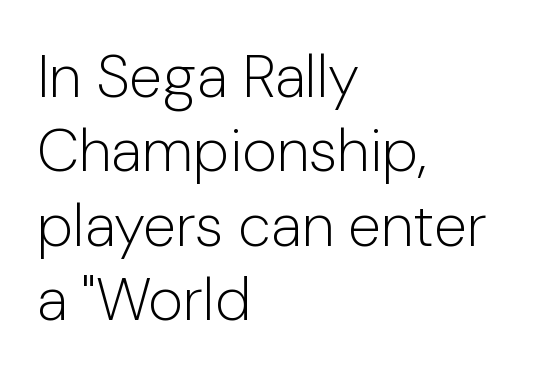
{"serif": "no", "italic": "no", "bold": "no", "weight": "light", "width": "normal", "stroke_contrast": "low", "x_height": "medium", "monospaced": "no", "underline": "no", "align": "left", "line_spacing_ratio": 1.24, "letter_spacing": "normal", "letter_spacing_em": 0.0, "glyph_px": 60}
